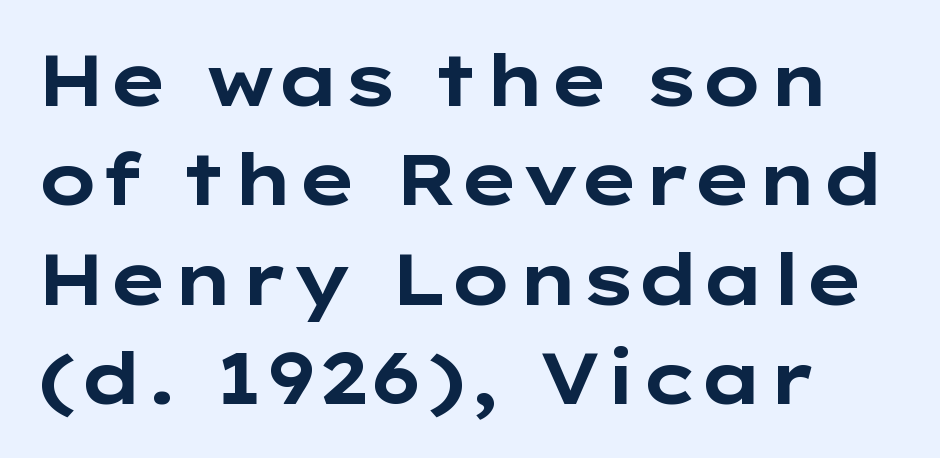
The image shows 71 px bold, wide sans-serif type, upright; set normal line spacing (1.4x), normal letter spacing, not underlined; low stroke contrast and a medium x-height.
